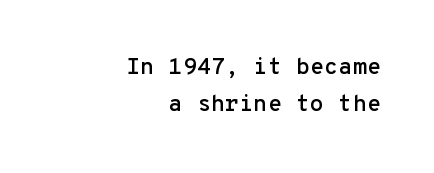
Default kerning and tracking; the words read as compact shapes. Line endings align vertically; line beginnings do not. Descenders hang freely into open space. Compared with typical paragraphs, the rows here are spaced about the same. The font's upright variant was chosen for this text.
